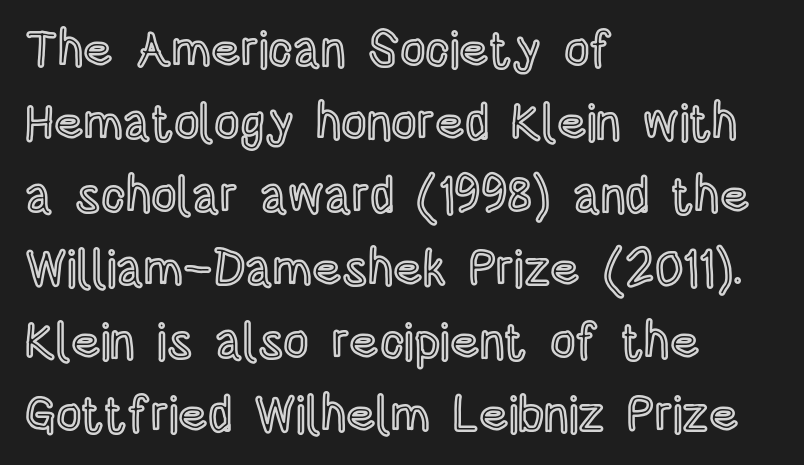
The image shows 50 px condensed type, upright; set left-aligned, normal line spacing (1.46x), normal letter spacing, not underlined; a large x-height.
